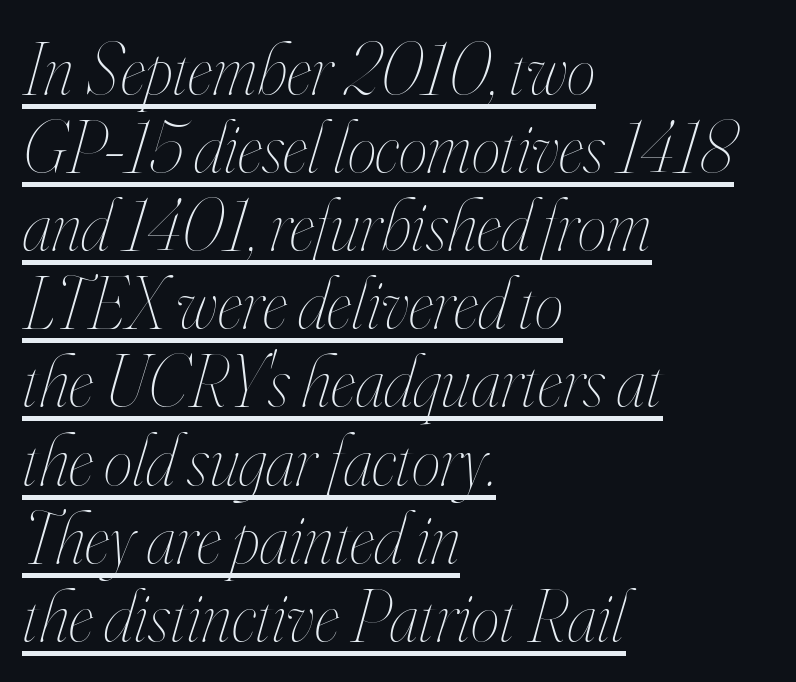
The image shows 73 px thin, condensed type, italic (leaning right); set left-aligned, tight line spacing (1.07x), normal letter spacing, underlined; high stroke contrast and a small x-height.
